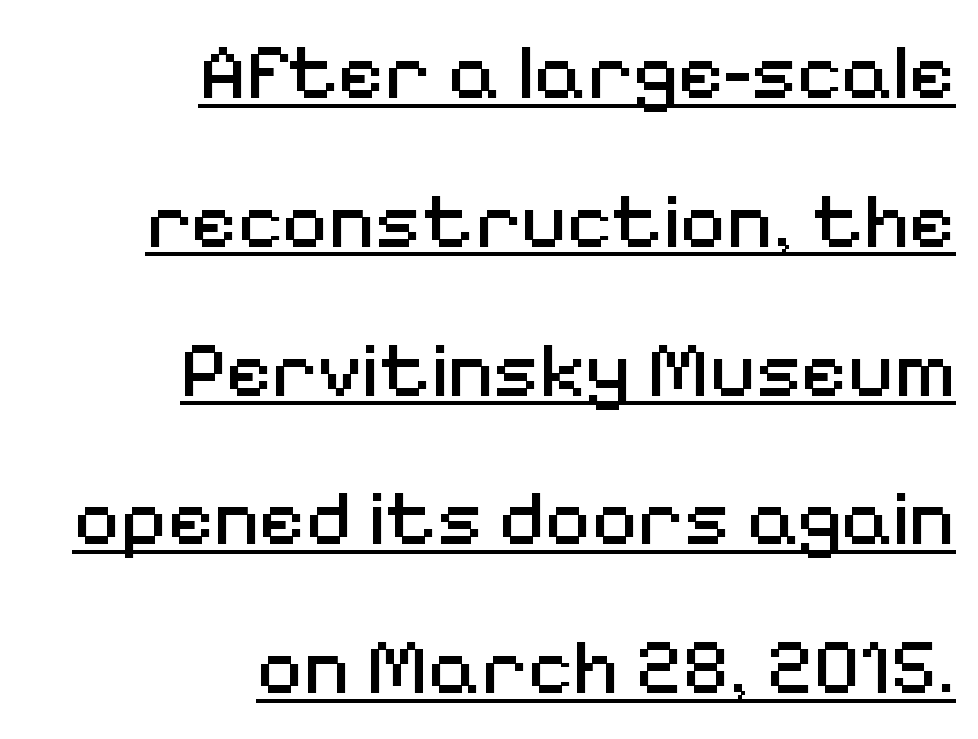
{"serif": "no", "italic": "no", "bold": "no", "weight": "regular", "width": "normal", "stroke_contrast": "medium", "x_height": "medium", "monospaced": "no", "underline": "yes", "align": "right", "line_spacing_ratio": 1.86, "letter_spacing": "normal", "letter_spacing_em": 0.0, "glyph_px": 80}
